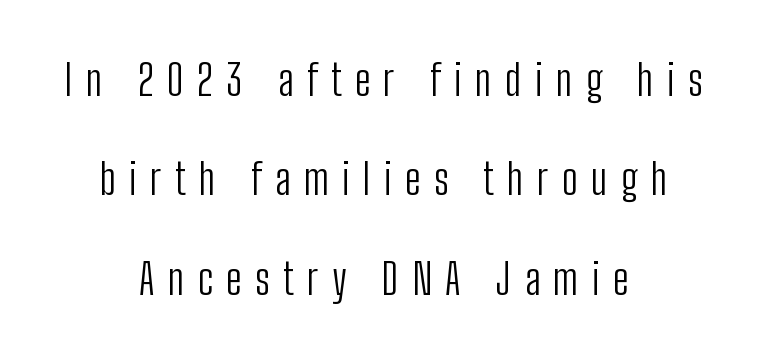
The image shows 43 px light, condensed sans-serif type, upright; set centered, loose line spacing (2.31x), unusually wide letter spacing (+0.31 em), not underlined; low stroke contrast and a medium x-height.
